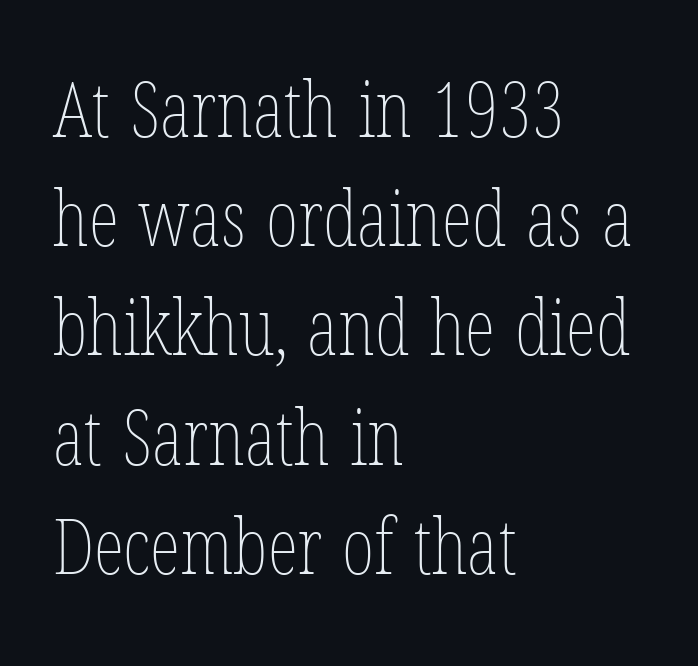
{"italic": "no", "bold": "no", "weight": "thin", "width": "condensed", "stroke_contrast": "low", "x_height": "medium", "monospaced": "no", "underline": "no", "align": "left", "line_spacing": "normal", "line_spacing_ratio": 1.4, "letter_spacing": "normal", "letter_spacing_em": 0.0, "glyph_px": 78}
